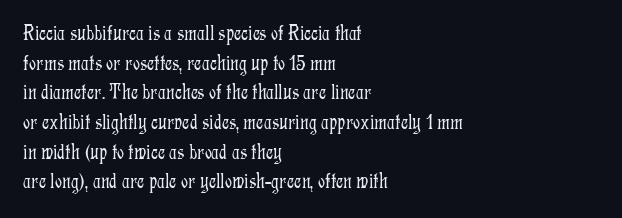
Q: Is the text bold? A: No.
Q: Is the text italic (slanted)? A: No, it is upright.
Q: Is the text underlined? A: No.
Q: How is the paragraph aligned? A: Left-aligned.
Q: Is the spacing between letters normal or unusually wide? A: Normal.
Q: Is the spacing between lines tight, normal or loose? A: Normal.
